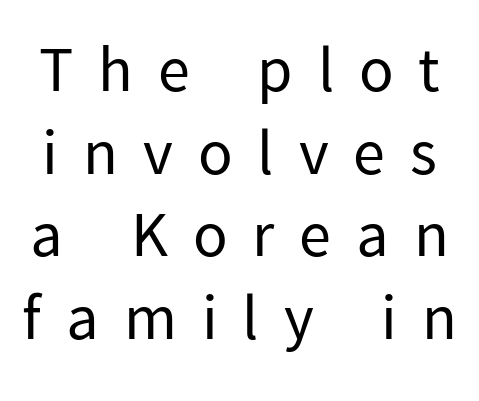
{"serif": "no", "italic": "no", "bold": "no", "weight": "regular", "width": "normal", "stroke_contrast": "low", "x_height": "medium", "monospaced": "no", "underline": "no", "line_spacing": "normal", "line_spacing_ratio": 1.29, "letter_spacing": "wide", "letter_spacing_em": 0.39, "glyph_px": 64}
